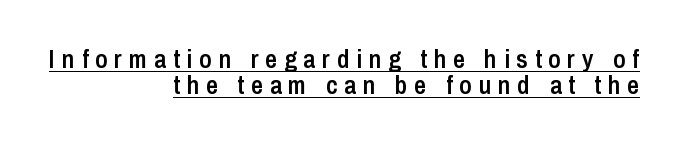
Q: Is the text bold? A: Semi-bold.
Q: Is the text italic (slanted)? A: No, it is upright.
Q: Is the text underlined? A: Yes.
Q: How is the paragraph aligned? A: Right-aligned.
Q: Is the spacing between letters normal or unusually wide? A: Unusually wide.
Q: Is the spacing between lines tight, normal or loose? A: Tight.
